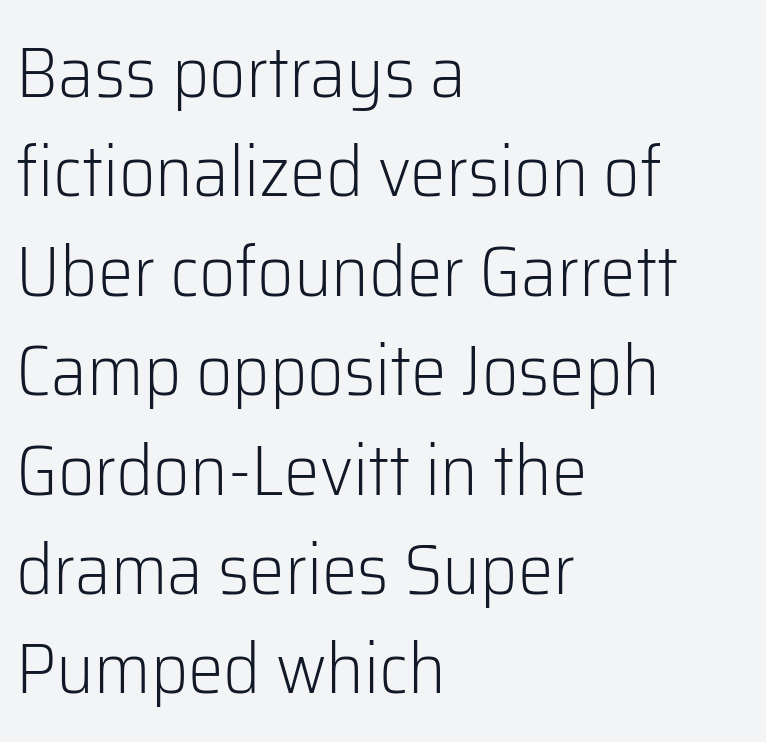
This block has exactly the height ordinary leading produces. Standard letterfit; no display-style spreading of the glyphs. The lines in this sample share a left origin and differ only in where they stop. This rendering features lettering with no underline. Counters stay open thanks to moderate or lighter strokes. Italic? Not at all — the glyphs are vertical.
